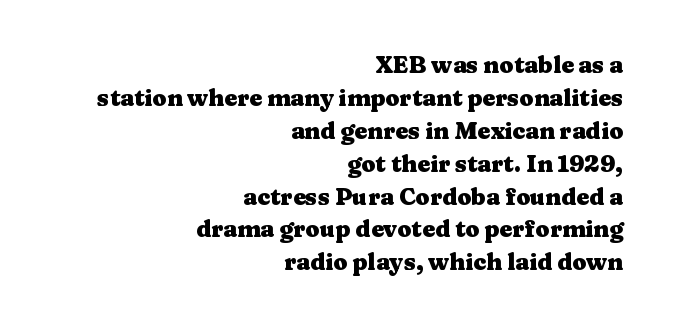
The letters stand upright; this is a roman face. These lines sit exactly where default settings would place them. Type without underlining. These lines keep a tight, regular rhythm from letter to letter. A dark, heavy texture on the line: the type is bold. Where is the straight margin? On the right.
